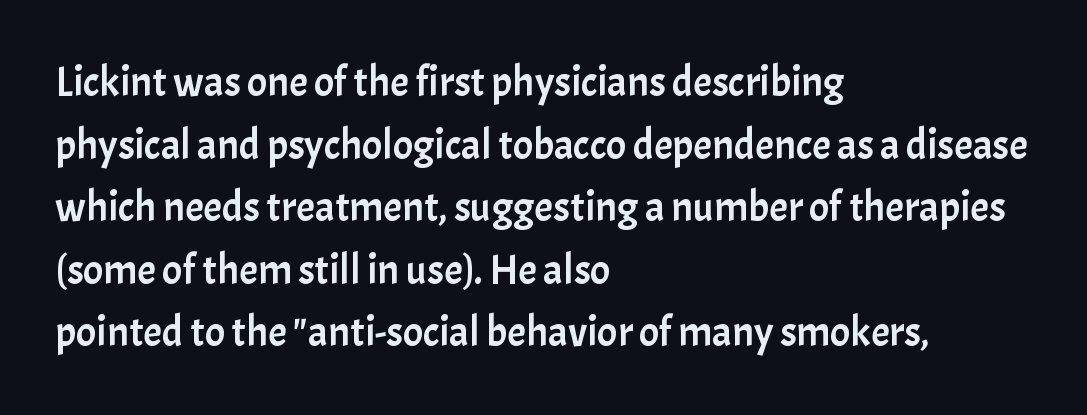
{"serif": "no", "italic": "no", "width": "normal", "stroke_contrast": "low", "x_height": "medium", "monospaced": "no", "underline": "no", "align": "left", "line_spacing": "normal", "line_spacing_ratio": 1.49, "letter_spacing": "normal", "letter_spacing_em": 0.0, "glyph_px": 42}
